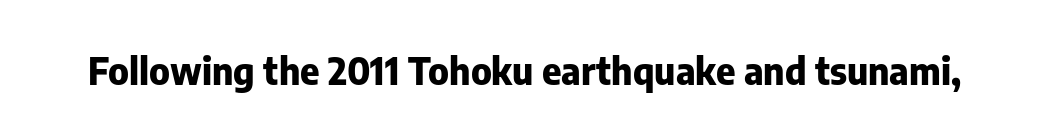
The image shows 37 px heavy sans-serif type, upright; set normal letter spacing, not underlined; low stroke contrast and a medium x-height.
